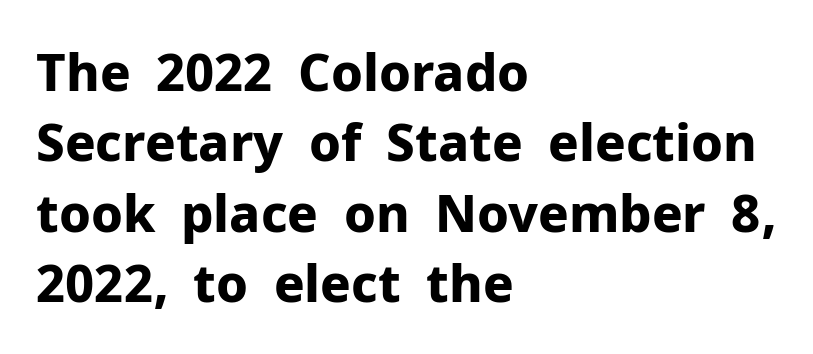
Q: Is the text bold? A: Yes.
Q: Is the text italic (slanted)? A: No, it is upright.
Q: Is the typeface a serif or a sans-serif typeface? A: Sans-serif.
Q: Is the text underlined? A: No.
Q: How is the paragraph aligned? A: Left-aligned.
Q: Is the spacing between letters normal or unusually wide? A: Normal.
Q: Is the spacing between lines tight, normal or loose? A: Normal.
Q: Width (condensed, normal, or wide)? A: Normal.
Q: Stroke contrast? A: Low.
Q: x-height? A: Medium.
Q: Monospaced? A: No.
